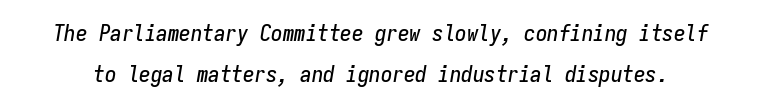
{"italic": "yes", "lean": "right", "slant_degrees": 9, "underline": "no", "line_spacing_ratio": 1.8, "letter_spacing": "normal", "letter_spacing_em": 0.0, "glyph_px": 23}
